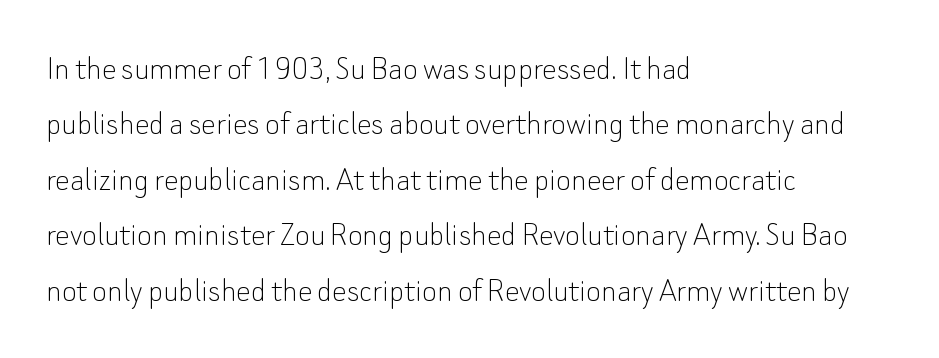
{"serif": "no", "italic": "no", "bold": "no", "weight": "thin", "width": "normal", "stroke_contrast": "low", "x_height": "small", "monospaced": "no", "underline": "no", "align": "left", "line_spacing": "normal", "line_spacing_ratio": 1.54, "letter_spacing": "normal", "letter_spacing_em": 0.0, "glyph_px": 36}
